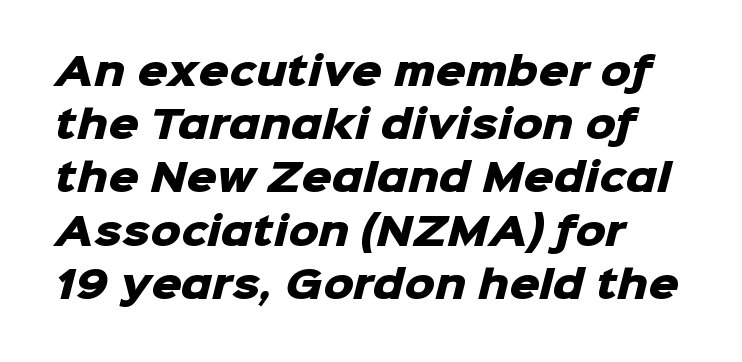
Q: Is the text bold? A: Yes.
Q: Is the typeface a serif or a sans-serif typeface? A: Sans-serif.
Q: Is the text underlined? A: No.
Q: Is the spacing between letters normal or unusually wide? A: Normal.
Q: Is the spacing between lines tight, normal or loose? A: Normal.
Q: Width (condensed, normal, or wide)? A: Normal.
Q: Stroke contrast? A: Low.
Q: x-height? A: Medium.
Q: Monospaced? A: No.
